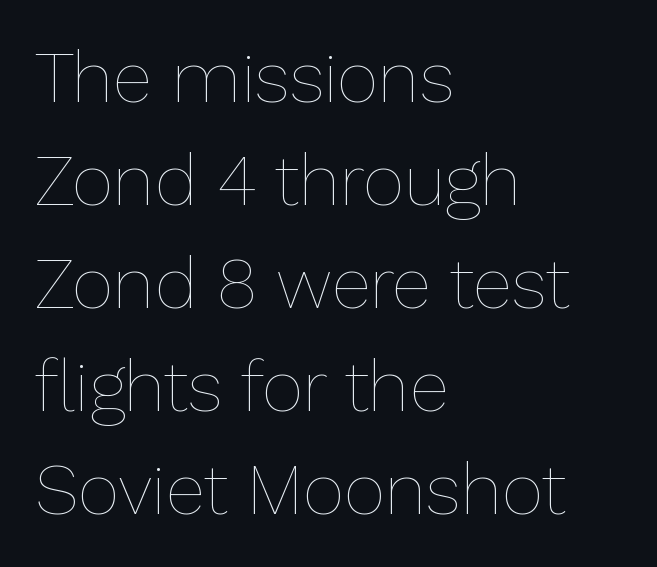
The image shows 72 px thin type, upright; set left-aligned, normal line spacing (1.43x), normal letter spacing, not underlined; low stroke contrast and a medium x-height.
